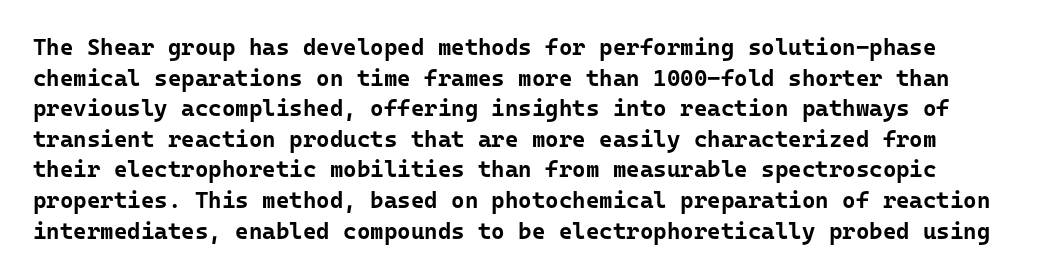
A full-strength bold gives these letters their thick strokes. Regarding leading, the lines here are spaced in the standard way. Students, note that the glyphs here touch the page at normal intervals. Descenders are the only things crossing below the line. Nope, not italic — everything's standing straight.
